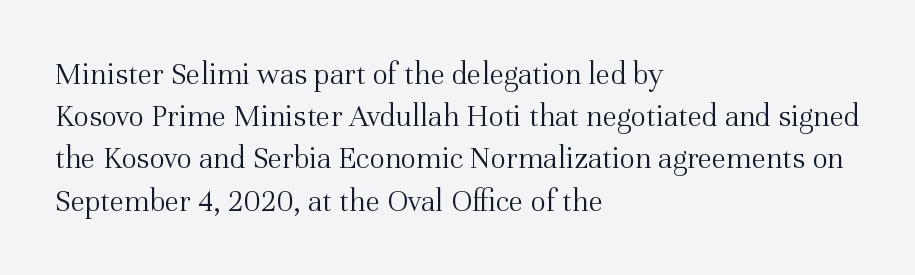
Q: Is the text bold? A: No.
Q: Is the text italic (slanted)? A: No, it is upright.
Q: Is the typeface a serif or a sans-serif typeface? A: Serif.
Q: Is the text underlined? A: No.
Q: How is the paragraph aligned? A: Left-aligned.
Q: Is the spacing between letters normal or unusually wide? A: Normal.
Q: Is the spacing between lines tight, normal or loose? A: Normal.
Q: Width (condensed, normal, or wide)? A: Normal.
Q: Stroke contrast? A: Medium.
Q: x-height? A: Medium.
Q: Monospaced? A: No.
